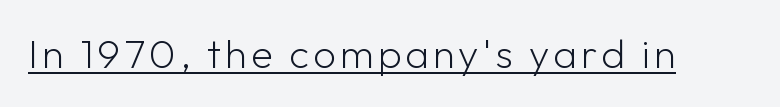
The image shows 40 px light sans-serif type, upright; set underlined; low stroke contrast and a medium x-height.
